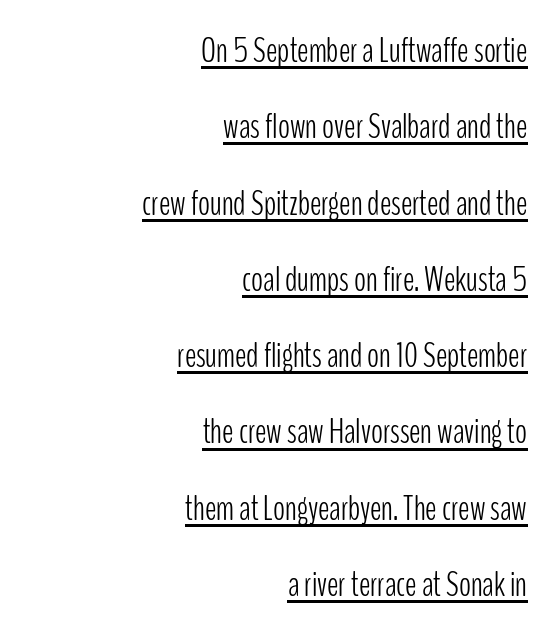
The image shows 35 px light, condensed sans-serif type, upright; set right-aligned, loose line spacing (2.18x), normal letter spacing, underlined; low stroke contrast and a medium x-height.
